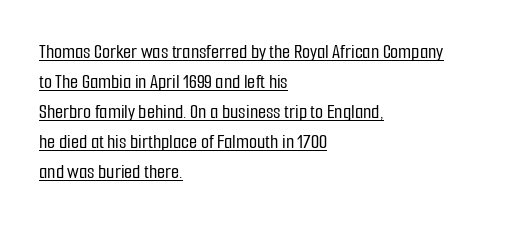
Q: Is the text italic (slanted)? A: No, it is upright.
Q: Is the text underlined? A: Yes.
Q: How is the paragraph aligned? A: Left-aligned.
Q: Is the spacing between letters normal or unusually wide? A: Normal.
Q: Is the spacing between lines tight, normal or loose? A: Normal.
